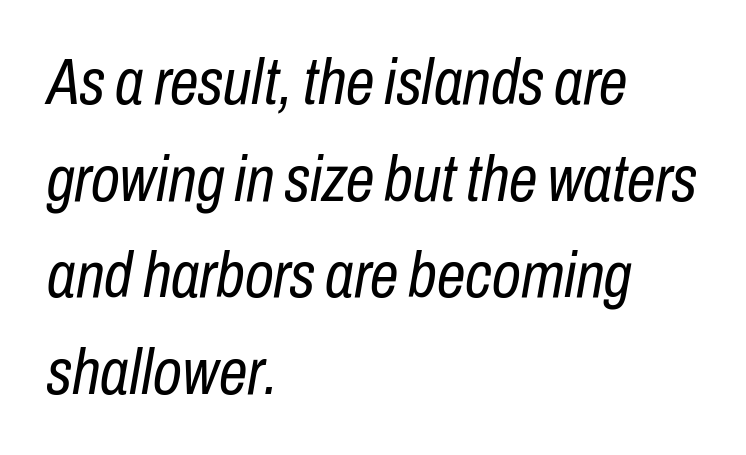
Normally led — the rows are evenly, conventionally spaced. Quick note: italic. Reading down the block, your eye returns to a fixed left position each line. Any mark beneath the type? The region is blank. These glyphs show unthickened strokes, regular width or finer. In terms of letterspacing, this is plain default setting.
